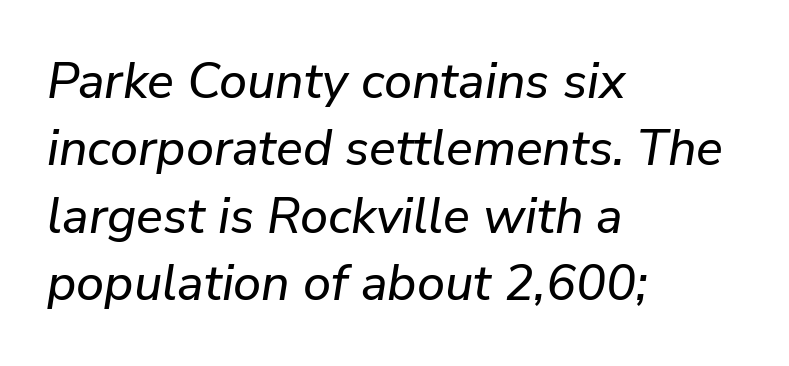
Q: Is the text italic (slanted)? A: Yes, it leans right by about 9 degrees.
Q: Is the text underlined? A: No.
Q: How is the paragraph aligned? A: Left-aligned.
Q: Is the spacing between letters normal or unusually wide? A: Normal.
Q: Is the spacing between lines tight, normal or loose? A: Normal.
Q: Width (condensed, normal, or wide)? A: Normal.
Q: Stroke contrast? A: Low.
Q: x-height? A: Medium.
Q: Monospaced? A: No.
